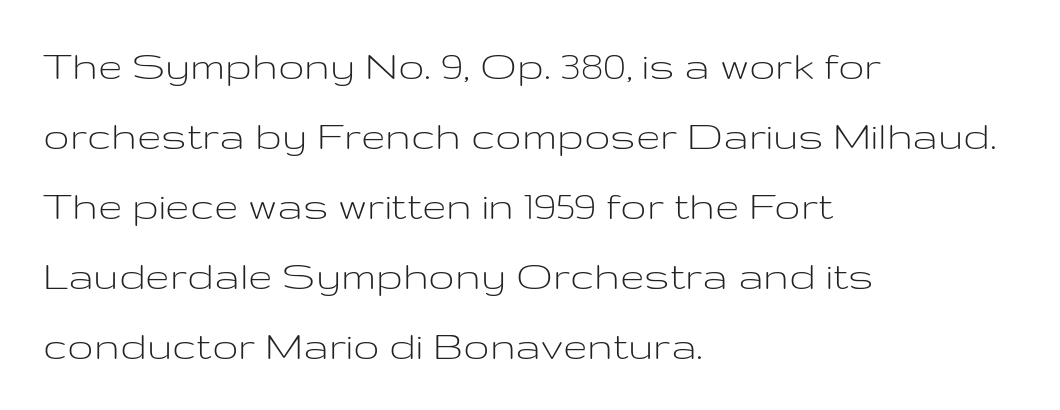
{"serif": "no", "italic": "no", "bold": "no", "weight": "light", "width": "wide", "stroke_contrast": "low", "x_height": "medium", "monospaced": "no", "underline": "no", "align": "left", "line_spacing": "normal", "line_spacing_ratio": 1.59, "letter_spacing": "normal", "letter_spacing_em": 0.0, "glyph_px": 44}
